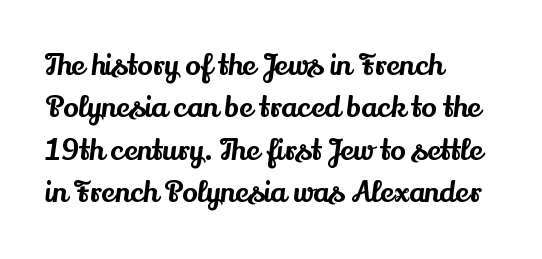
Q: Is the text italic (slanted)? A: Yes.
Q: Is the typeface a serif or a sans-serif typeface? A: Serif.
Q: Is the text underlined? A: No.
Q: How is the paragraph aligned? A: Left-aligned.
Q: Is the spacing between letters normal or unusually wide? A: Normal.
Q: Is the spacing between lines tight, normal or loose? A: Normal.
Q: Width (condensed, normal, or wide)? A: Normal.
Q: Stroke contrast? A: Medium.
Q: x-height? A: Small.
Q: Monospaced? A: No.
